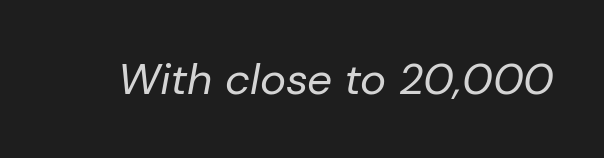
The image shows 44 px regular-weight type, italic (leaning right); set normal letter spacing, not underlined; low stroke contrast and a medium x-height.
